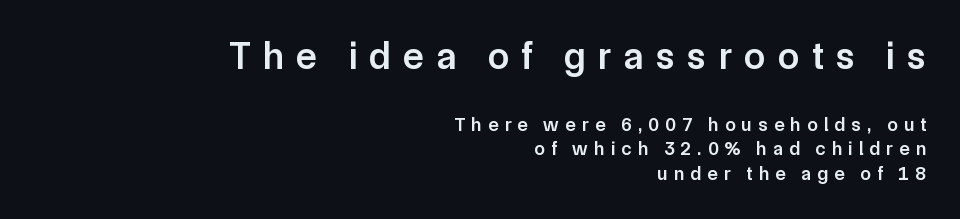
Q: Is the text bold? A: Semi-bold.
Q: Is the text italic (slanted)? A: No, it is upright.
Q: Is the typeface a serif or a sans-serif typeface? A: Sans-serif.
Q: Is the text underlined? A: No.
Q: How is the paragraph aligned? A: Right-aligned.
Q: Is the spacing between letters normal or unusually wide? A: Unusually wide.
Q: Is the spacing between lines tight, normal or loose? A: Normal.
Q: Which block of text is set in a larger size, the first (top) or the second (bottom)? A: The first (top) one.
Q: Width (condensed, normal, or wide)? A: Normal.
Q: Stroke contrast? A: Low.
Q: x-height? A: Medium.
Q: Monospaced? A: No.
